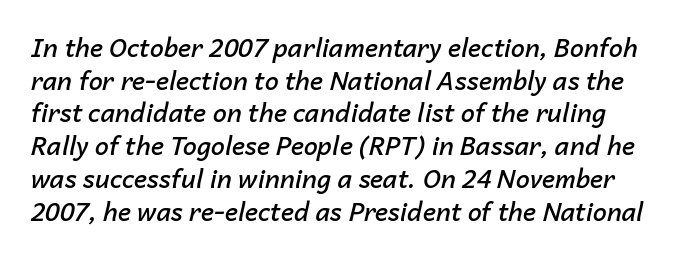
Q: Is the text bold? A: Semi-bold.
Q: Is the text italic (slanted)? A: Yes, it leans right by about 14 degrees.
Q: Is the text underlined? A: No.
Q: Is the spacing between letters normal or unusually wide? A: Normal.
Q: Is the spacing between lines tight, normal or loose? A: Normal.
